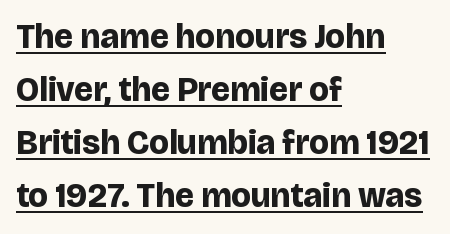
{"serif": "no", "italic": "no", "bold": "yes", "weight": "bold", "width": "normal", "stroke_contrast": "low", "x_height": "large", "monospaced": "no", "underline": "yes", "align": "left", "line_spacing": "normal", "line_spacing_ratio": 1.56, "letter_spacing": "normal", "letter_spacing_em": 0.0, "glyph_px": 34}
